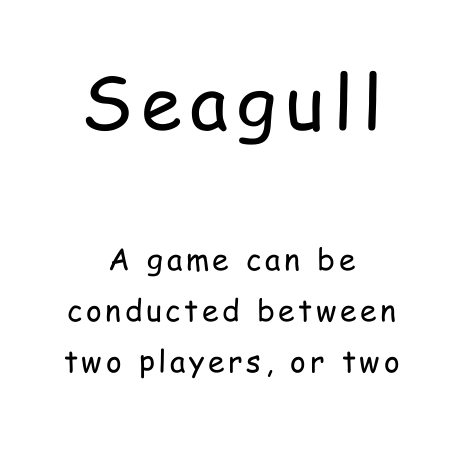
The image shows 74 px regular-weight, condensed sans-serif type, upright; set centered, line spacing 1.71x, not underlined; the first (top) block is 2.47x larger; low stroke contrast and a medium x-height.
